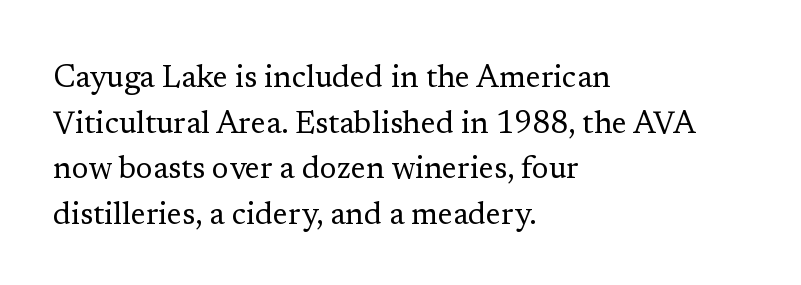
The image shows 31 px regular-weight serif type, upright; set left-aligned, normal line spacing (1.47x), normal letter spacing, not underlined; low stroke contrast and a medium x-height.
